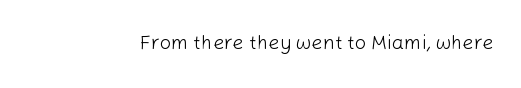
{"italic": "no", "bold": "no", "underline": "no", "letter_spacing": "normal", "letter_spacing_em": 0.0, "glyph_px": 20}
